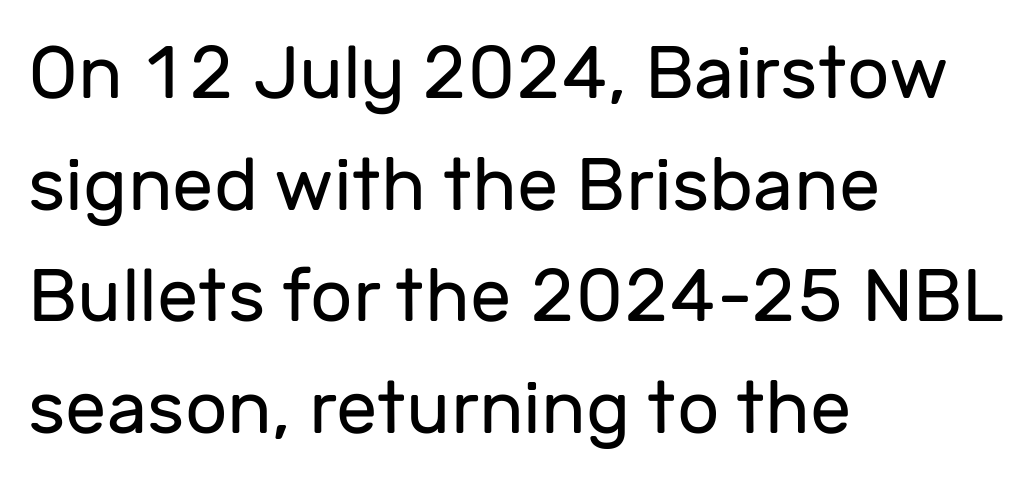
The passage shown is not underscored anywhere. Designer's note — italics off, roman on. These lines are rendered in a variable-pitch font. The tracking reads as untouched default to a designer's eye. I'd call this a sans setting — the letters go barefoot.
